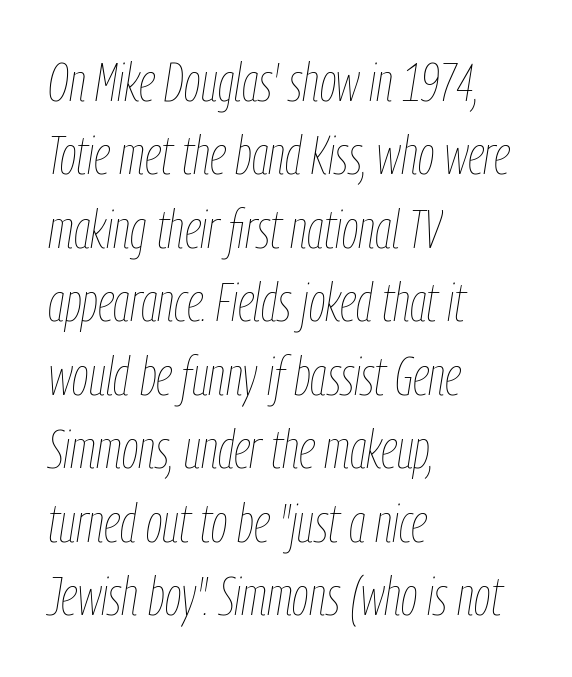
{"italic": "yes", "lean": "right", "slant_degrees": 9, "bold": "no", "weight": "thin", "width": "condensed", "stroke_contrast": "low", "x_height": "medium", "monospaced": "no", "underline": "no", "align": "left", "line_spacing": "normal", "line_spacing_ratio": 1.36, "letter_spacing": "normal", "letter_spacing_em": 0.0, "glyph_px": 54}
